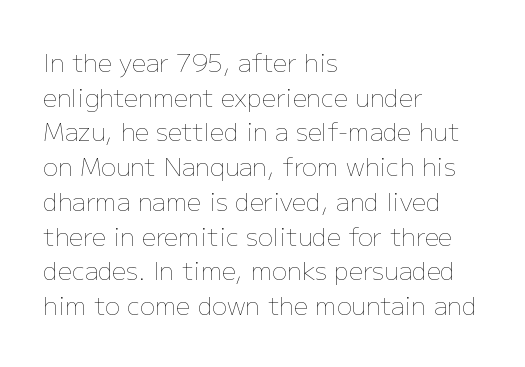
Q: Is the text bold? A: No.
Q: Is the text italic (slanted)? A: No, it is upright.
Q: Is the text underlined? A: No.
Q: How is the paragraph aligned? A: Left-aligned.
Q: Is the spacing between letters normal or unusually wide? A: Normal.
Q: Is the spacing between lines tight, normal or loose? A: Normal.
